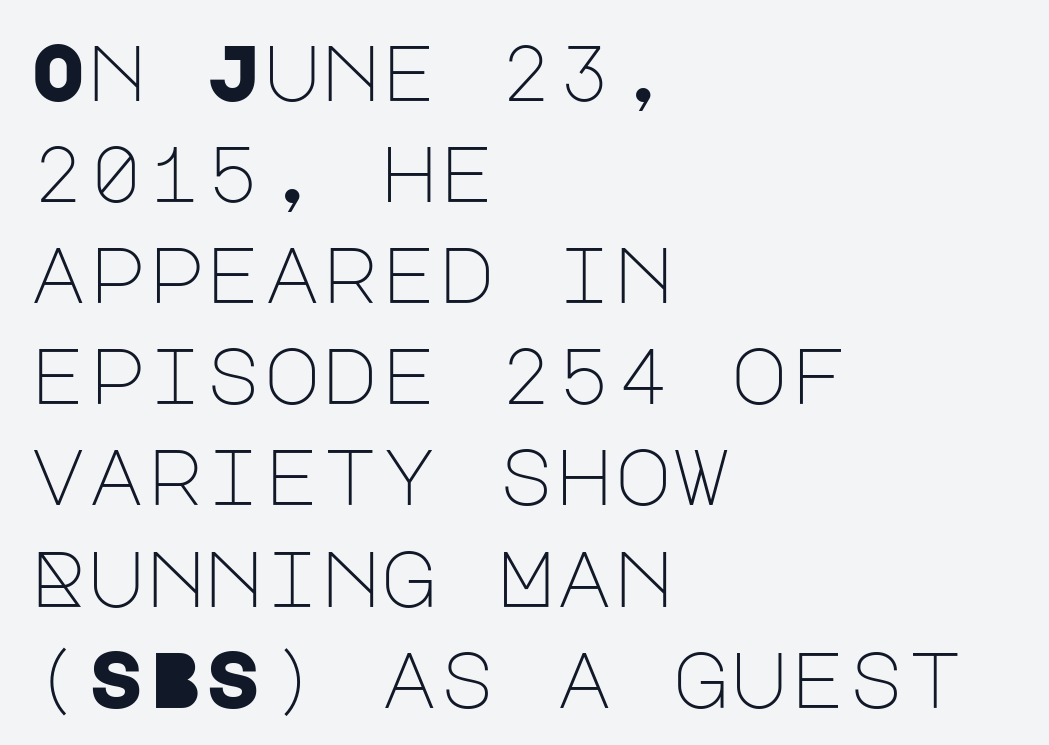
The axis of the letterforms is exactly vertical. Which margin do the lines hug? The left one — the right edge is uneven. Standard letterfit; no display-style spreading of the glyphs. The line-height multiplier appears to be the usual default. Only glyphs here, with clear space below each row. Weight: in the light-to-regular range.
